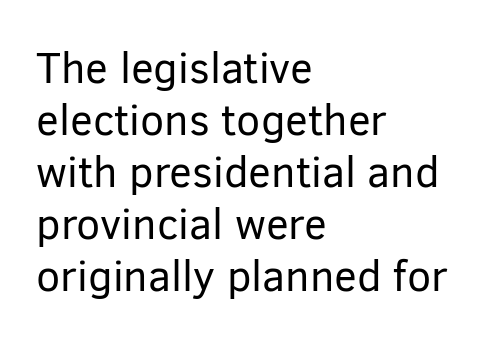
{"serif": "no", "italic": "no", "bold": "no", "weight": "regular", "width": "normal", "stroke_contrast": "low", "x_height": "medium", "monospaced": "no", "underline": "no", "align": "left", "line_spacing_ratio": 1.21, "letter_spacing": "normal", "letter_spacing_em": 0.0, "glyph_px": 43}
